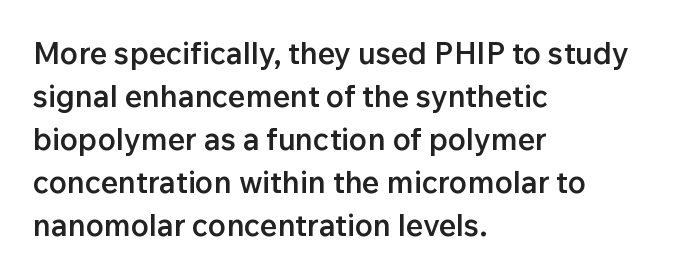
The image shows 30 px semibold sans-serif type, upright; set left-aligned, normal line spacing (1.43x), normal letter spacing, not underlined; low stroke contrast and a medium x-height.
